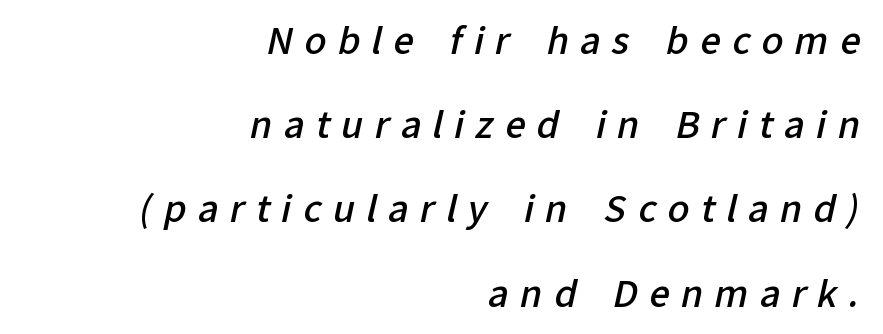
Typeset ragged left — the right edge is the straight one. Typographic density is moderately raised because the face is semibold. Display-style spreading of the glyphs; the letterfit is very open. One glance says open: line gaps are wider than usual. These lines are rendered in a variable-pitch font.
